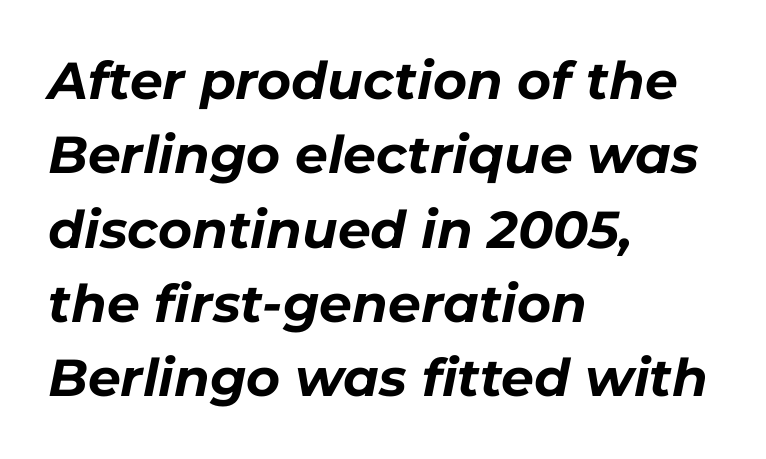
The image shows 52 px bold type, italic (leaning right); set left-aligned, normal line spacing (1.43x), normal letter spacing, not underlined; low stroke contrast and a medium x-height.
